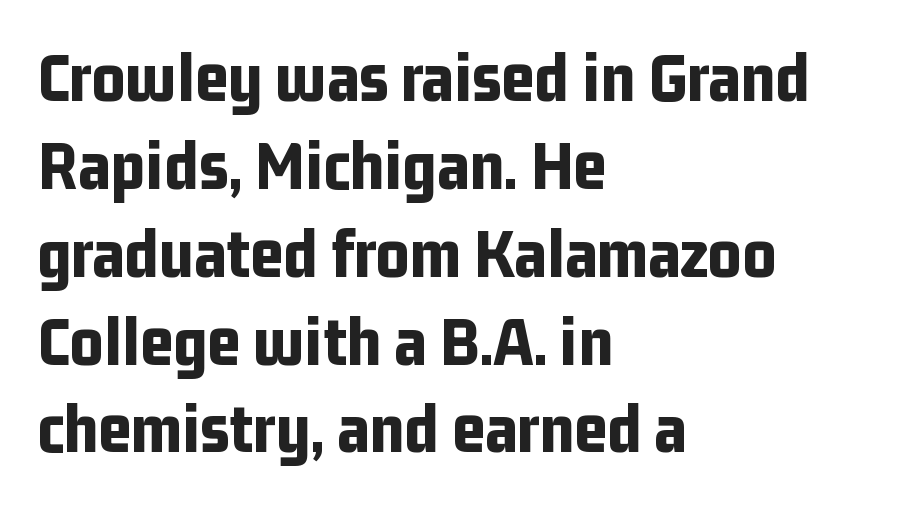
The image shows 72 px bold, condensed sans-serif type, upright; set left-aligned, line spacing 1.22x, normal letter spacing, not underlined; low stroke contrast and a medium x-height.
